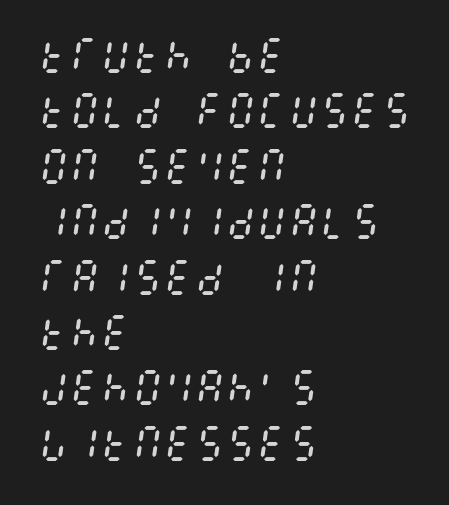
The image shows 39 px regular-weight, condensed type, italic (leaning right); set left-aligned, normal line spacing (1.42x), normal letter spacing, not underlined; medium stroke contrast and a large x-height.
